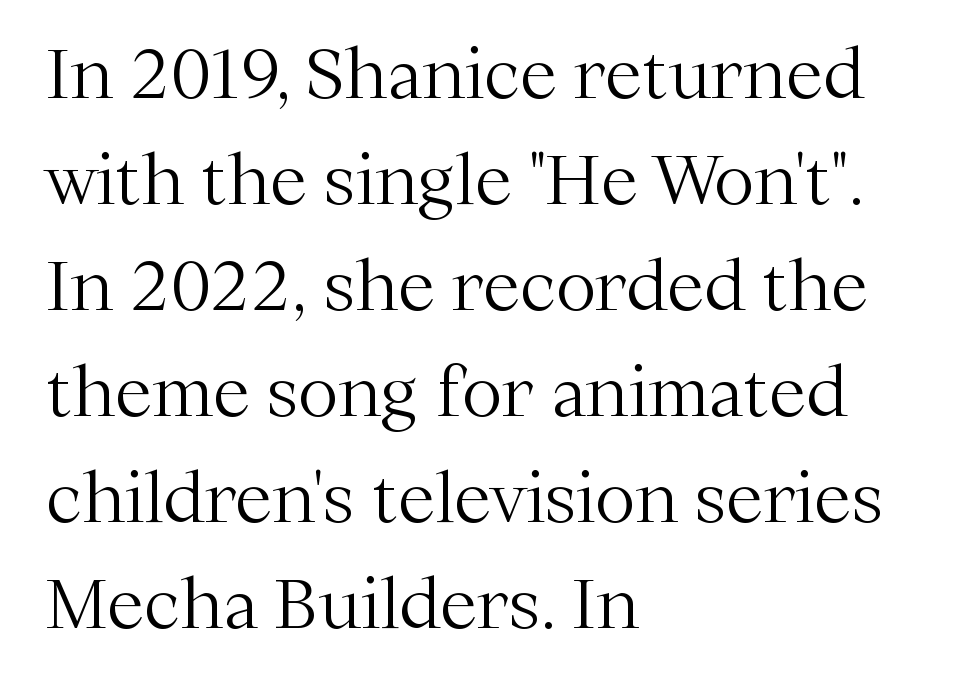
The image shows 68 px light serif type, upright; set left-aligned, normal line spacing (1.56x), normal letter spacing, not underlined; medium stroke contrast and a medium x-height.
